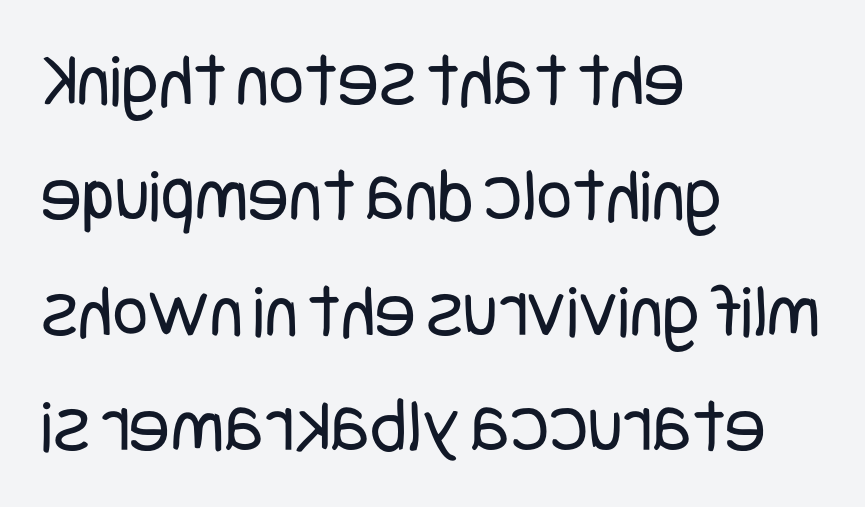
These glyphs show unthickened strokes, regular width or finer. Unlike italic type, these characters show no tilt at all. The type is set solid horizontally, with unmodified tracking. Grotesque or geometric, the face here clearly has no serifs. Typeset ragged right — the left edge is the straight one. Beneath every word, the page is bare.
